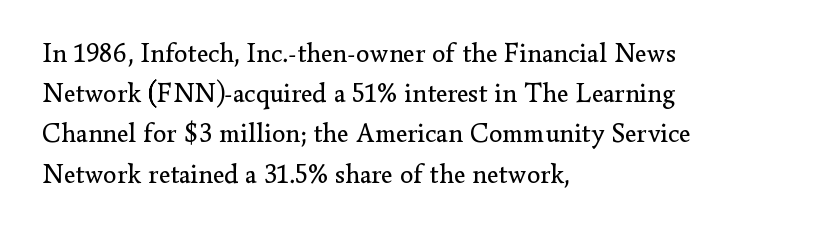
Q: Is the text bold? A: No.
Q: Is the text italic (slanted)? A: No, it is upright.
Q: Is the text underlined? A: No.
Q: How is the paragraph aligned? A: Left-aligned.
Q: Is the spacing between letters normal or unusually wide? A: Normal.
Q: Is the spacing between lines tight, normal or loose? A: Normal.
